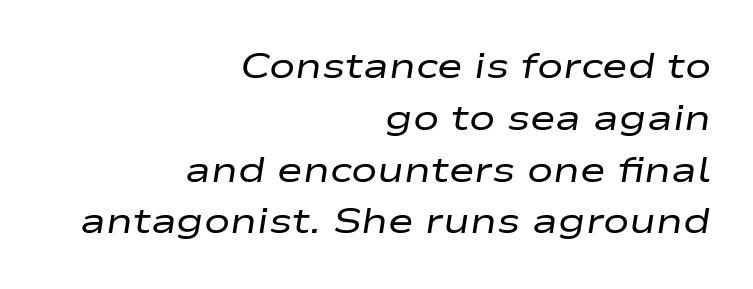
Glance below the letters and you will spot only blank space. Line endings align vertically; line beginnings do not. In terms of posture, this sample is oblique. The letterforms sit shoulder to shoulder at normal distance. Evenly set lines give the paragraph a standard silhouette. The weight tops out at a normal text grade.
